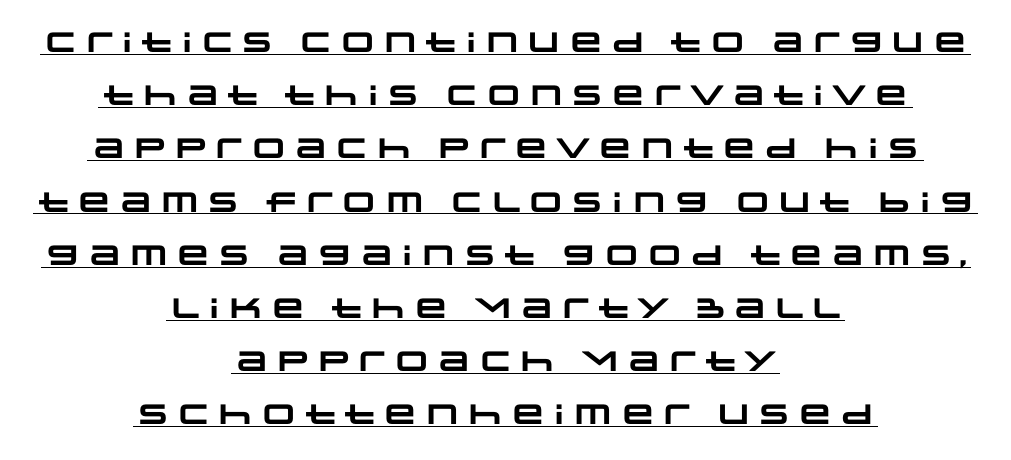
Q: Is the text bold? A: Yes.
Q: Is the typeface a serif or a sans-serif typeface? A: Sans-serif.
Q: Is the text underlined? A: Yes.
Q: How is the paragraph aligned? A: Centered.
Q: Is the spacing between letters normal or unusually wide? A: Normal.
Q: Is the spacing between lines tight, normal or loose? A: Loose.
Q: Width (condensed, normal, or wide)? A: Wide.
Q: Stroke contrast? A: Low.
Q: x-height? A: Large.
Q: Monospaced? A: No.
